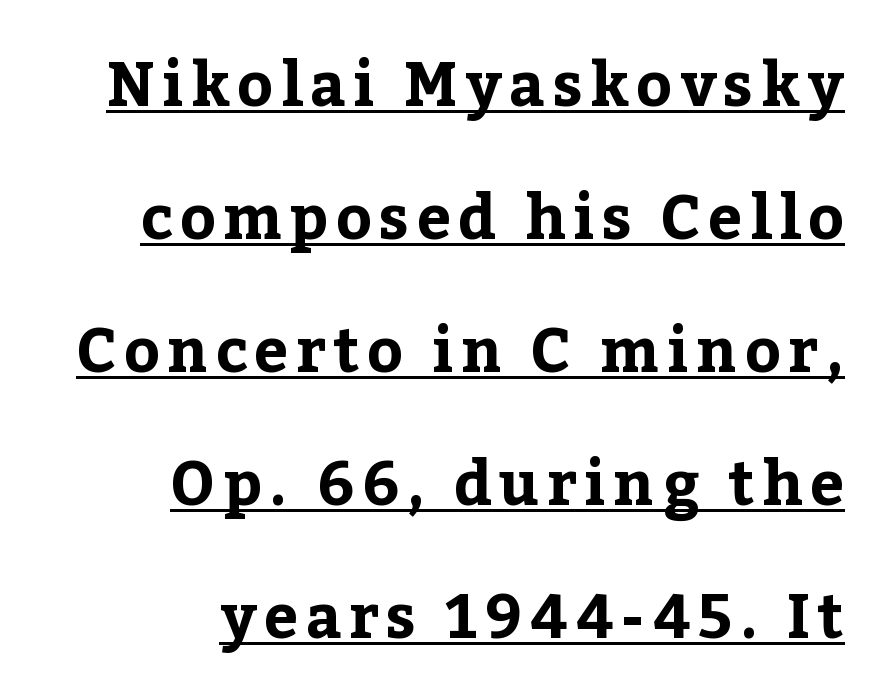
The rag falls on the left side of this text block. Yep, those are serifs on the letters. The space between consecutive lines is lavish. The passage shown is typed in a proportional face where columns would drift.
